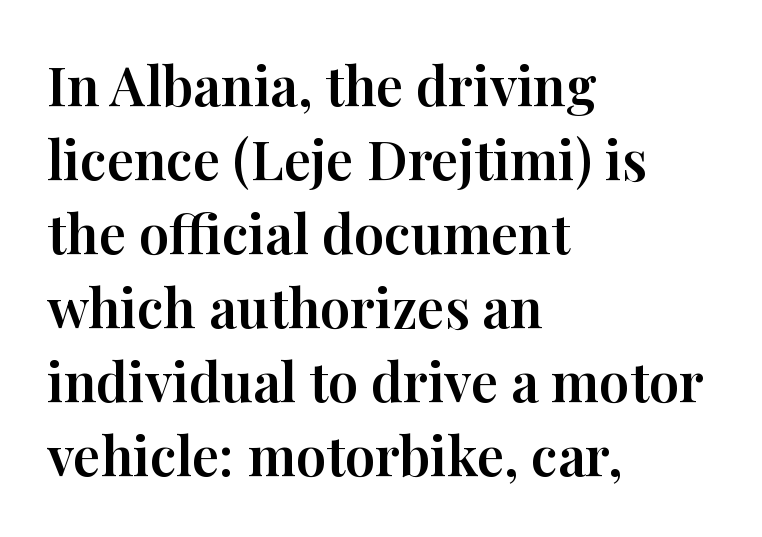
Interline gaps are of average width in this sample. Old-style or modern, the face here clearly has serifs. The specimen reads as upright at a glance. Varying glyph widths throughout — classic text-font behaviour. The face used here is rendered with its standard letterfit.
